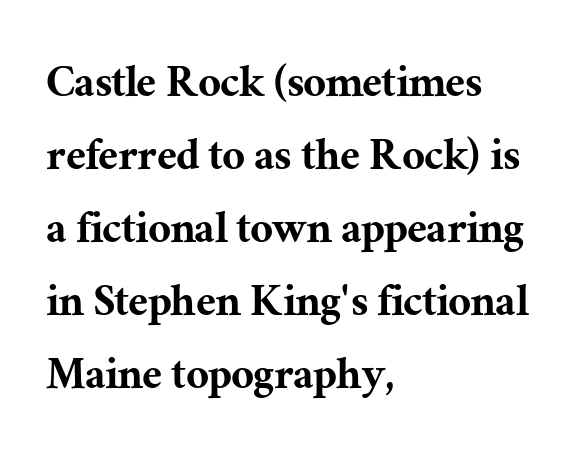
Q: Is the text italic (slanted)? A: No, it is upright.
Q: Is the typeface a serif or a sans-serif typeface? A: Serif.
Q: Is the text underlined? A: No.
Q: How is the paragraph aligned? A: Left-aligned.
Q: Is the spacing between letters normal or unusually wide? A: Normal.
Q: Is the spacing between lines tight, normal or loose? A: Normal.
Q: Width (condensed, normal, or wide)? A: Normal.
Q: Stroke contrast? A: Medium.
Q: x-height? A: Medium.
Q: Monospaced? A: No.
